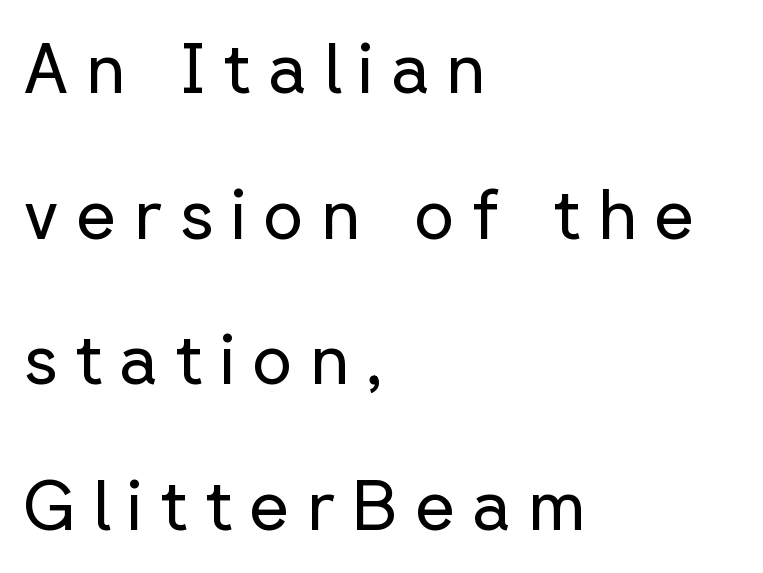
Q: Is the text bold? A: No.
Q: Is the text italic (slanted)? A: No, it is upright.
Q: Is the typeface a serif or a sans-serif typeface? A: Sans-serif.
Q: Is the text underlined? A: No.
Q: How is the paragraph aligned? A: Left-aligned.
Q: Is the spacing between letters normal or unusually wide? A: Unusually wide.
Q: Is the spacing between lines tight, normal or loose? A: Loose.
Q: Width (condensed, normal, or wide)? A: Normal.
Q: Stroke contrast? A: Low.
Q: x-height? A: Medium.
Q: Monospaced? A: No.
